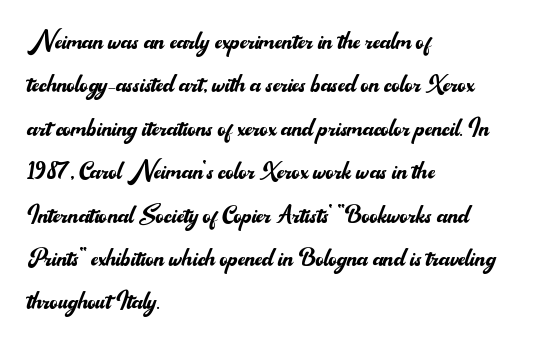
The image shows 31 px regular-weight sans-serif type; set left-aligned, normal line spacing (1.4x), normal letter spacing, not underlined; medium stroke contrast and a small x-height.
